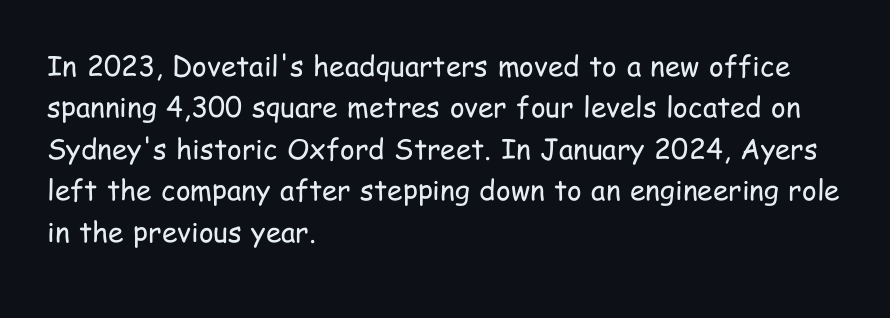
Q: Is the text bold? A: No.
Q: Is the text italic (slanted)? A: No, it is upright.
Q: Is the typeface a serif or a sans-serif typeface? A: Sans-serif.
Q: Is the text underlined? A: No.
Q: How is the paragraph aligned? A: Left-aligned.
Q: Is the spacing between letters normal or unusually wide? A: Normal.
Q: Is the spacing between lines tight, normal or loose? A: Normal.
Q: Width (condensed, normal, or wide)? A: Condensed.
Q: Stroke contrast? A: Low.
Q: x-height? A: Medium.
Q: Monospaced? A: No.
